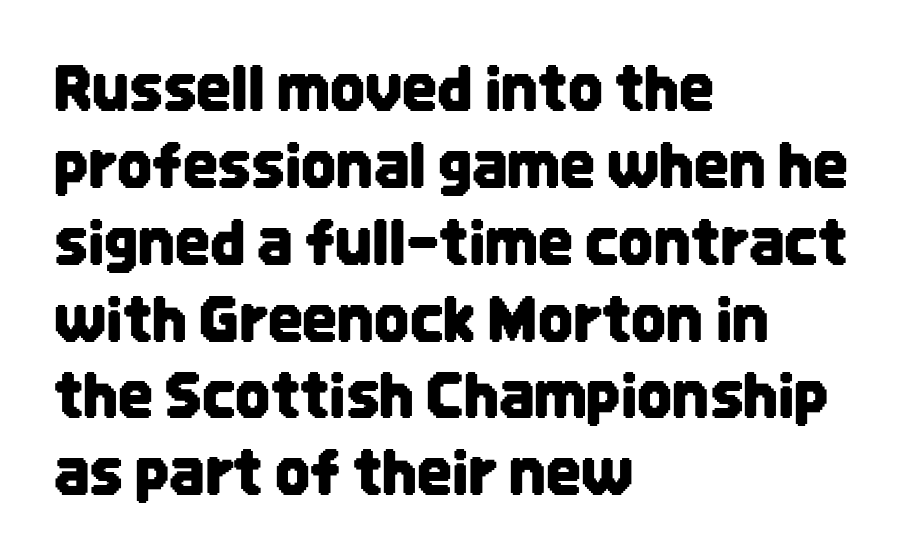
In CSS terms this would be text-align: left. Is this a fixed-width face? No — the glyphs have proportional, varying widths. In terms of posture, this sample is upright. These lines sit exactly where default settings would place them. Honestly, there is no underline to notice here at all. Between one letter and the next there's only the usual sliver of space.
